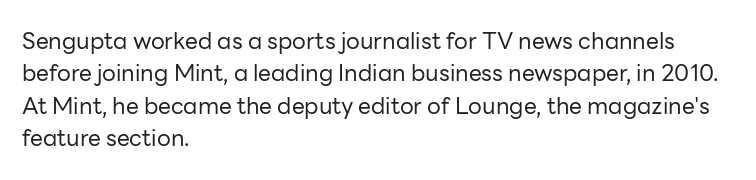
Q: Is the text bold? A: No.
Q: Is the text italic (slanted)? A: No, it is upright.
Q: Is the text underlined? A: No.
Q: How is the paragraph aligned? A: Left-aligned.
Q: Is the spacing between letters normal or unusually wide? A: Normal.
Q: Is the spacing between lines tight, normal or loose? A: Normal.
